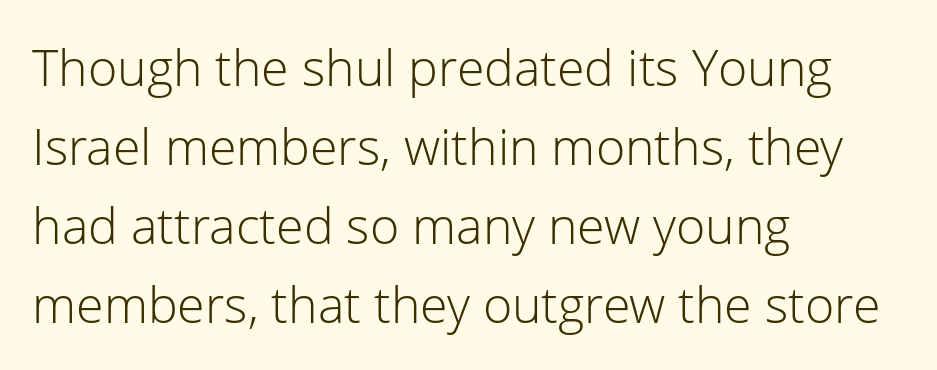
The image shows 50 px light sans-serif type, upright; set left-aligned, normal line spacing (1.58x), normal letter spacing, not underlined; low stroke contrast and a medium x-height.
